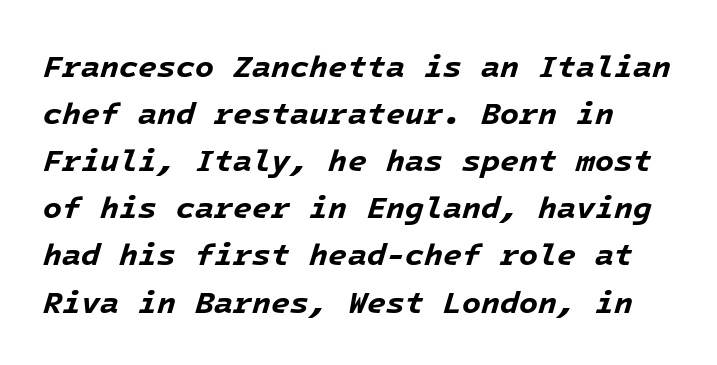
Q: Is the text bold? A: Yes.
Q: Is the text italic (slanted)? A: Yes, it leans right by about 16 degrees.
Q: Is the text underlined? A: No.
Q: Is the spacing between letters normal or unusually wide? A: Normal.
Q: Is the spacing between lines tight, normal or loose? A: Normal.
Q: Width (condensed, normal, or wide)? A: Normal.
Q: Stroke contrast? A: Low.
Q: x-height? A: Medium.
